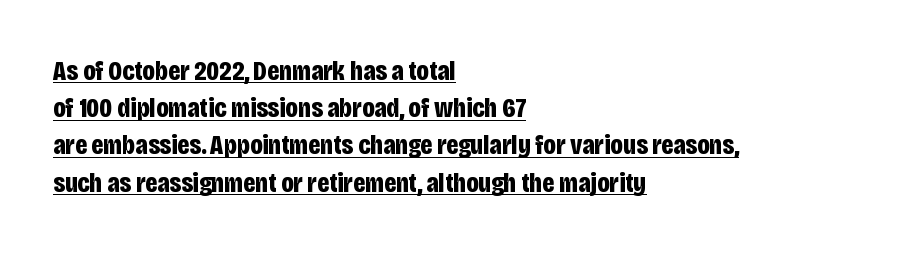
Honestly, the row spacing looks completely unremarkable. Each letter's strokes conclude bluntly, with no projecting serifs. A dark, heavy texture on the line: the type is bold. Every character sits straight up, as roman type does.
